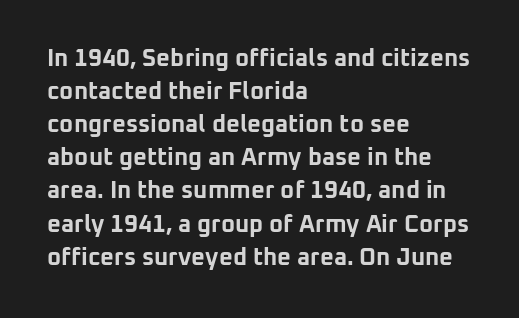
The image shows 24 px bold type, upright; set left-aligned, normal line spacing (1.38x), normal letter spacing, not underlined.
